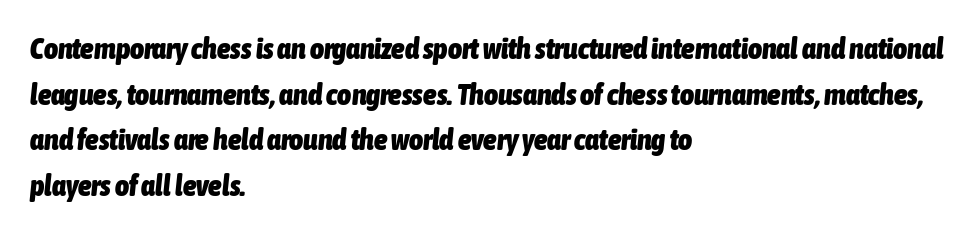
Notice how descenders clear the ascenders below comfortably — that's standard leading. It's the slanting kind of type. This sample has the flowing, uneven cadence of proportional lettering. Each word holds together tightly as a unit, with standard inter-letter gaps. Layout note: lines flush left.
